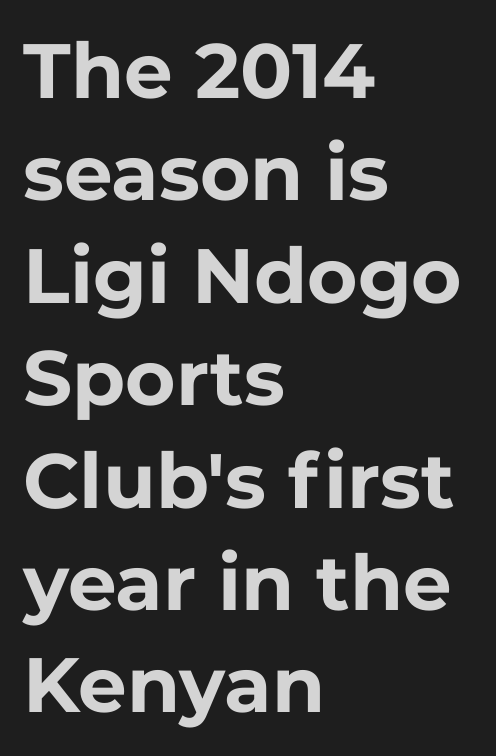
The image shows 77 px bold sans-serif type, upright; set left-aligned, normal line spacing (1.33x), normal letter spacing, not underlined; low stroke contrast and a medium x-height.
